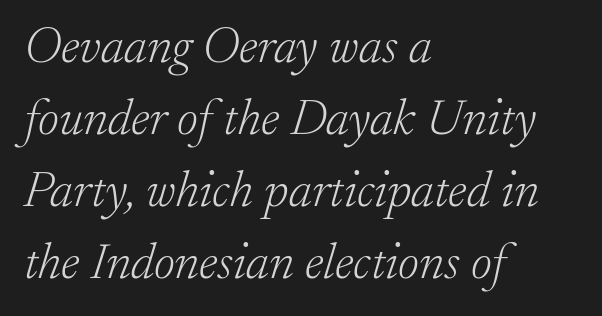
{"serif": "yes", "italic": "yes", "lean": "right", "slant_degrees": 17, "bold": "no", "weight": "light", "width": "normal", "stroke_contrast": "low", "x_height": "small", "monospaced": "no", "underline": "no", "align": "left", "line_spacing": "normal", "line_spacing_ratio": 1.41, "letter_spacing": "normal", "letter_spacing_em": 0.0, "glyph_px": 51}
